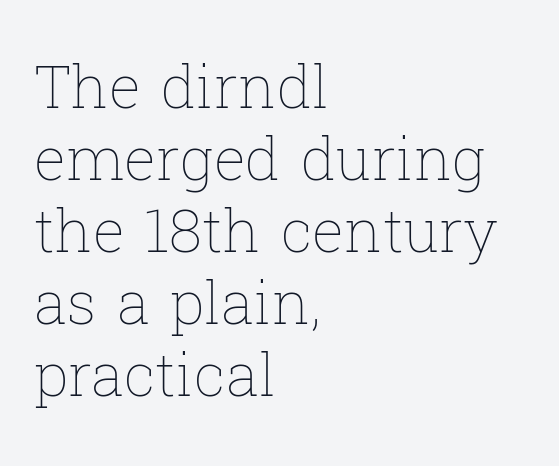
{"italic": "no", "bold": "no", "weight": "thin", "width": "normal", "stroke_contrast": "low", "x_height": "medium", "monospaced": "no", "underline": "no", "align": "left", "line_spacing_ratio": 1.2, "letter_spacing": "normal", "letter_spacing_em": 0.0, "glyph_px": 60}
